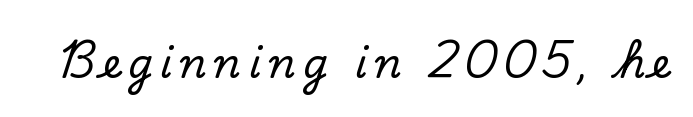
{"serif": "yes", "width": "normal", "stroke_contrast": "low", "x_height": "small", "monospaced": "no", "underline": "no", "glyph_px": 40}
